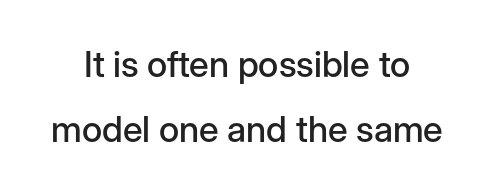
{"serif": "no", "italic": "no", "width": "normal", "stroke_contrast": "low", "x_height": "medium", "monospaced": "no", "underline": "no", "align": "center", "line_spacing_ratio": 1.81, "letter_spacing": "normal", "letter_spacing_em": 0.0, "glyph_px": 36}
